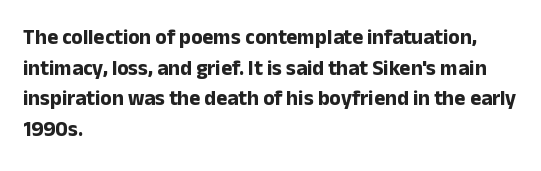
Q: Is the text bold? A: Yes.
Q: Is the text italic (slanted)? A: No, it is upright.
Q: Is the text underlined? A: No.
Q: How is the paragraph aligned? A: Left-aligned.
Q: Is the spacing between letters normal or unusually wide? A: Normal.
Q: Is the spacing between lines tight, normal or loose? A: Normal.
